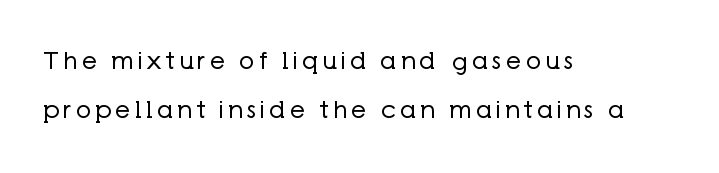
The image shows 24 px text type, upright; set left-aligned, loose line spacing (2.06x), not underlined.
